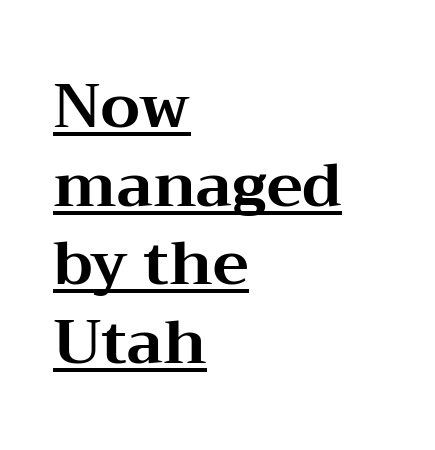
The image shows 61 px bold, wide serif type, upright; set left-aligned, normal line spacing (1.29x), normal letter spacing, underlined; medium stroke contrast and a medium x-height.
